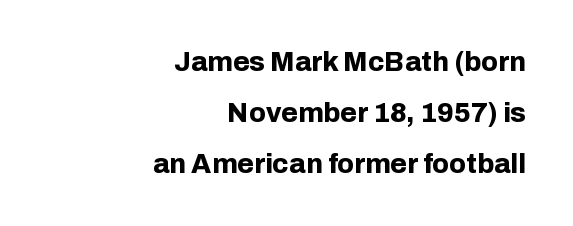
Q: Is the text bold? A: Yes.
Q: Is the text italic (slanted)? A: No, it is upright.
Q: Is the text underlined? A: No.
Q: How is the paragraph aligned? A: Right-aligned.
Q: Is the spacing between letters normal or unusually wide? A: Normal.
